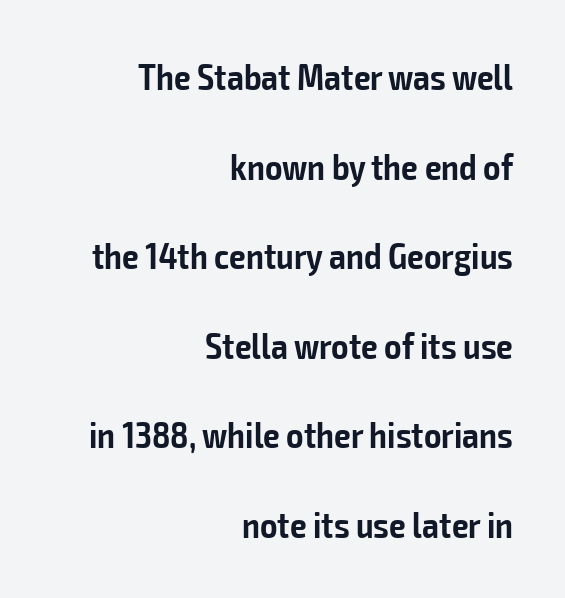
Q: Is the text bold? A: Semi-bold.
Q: Is the text italic (slanted)? A: No, it is upright.
Q: Is the typeface a serif or a sans-serif typeface? A: Sans-serif.
Q: Is the text underlined? A: No.
Q: How is the paragraph aligned? A: Right-aligned.
Q: Is the spacing between letters normal or unusually wide? A: Normal.
Q: Is the spacing between lines tight, normal or loose? A: Loose.
Q: Width (condensed, normal, or wide)? A: Condensed.
Q: Stroke contrast? A: Low.
Q: x-height? A: Medium.
Q: Monospaced? A: No.
